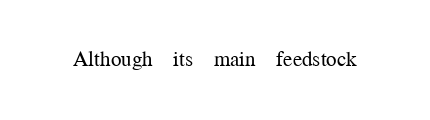
The passage shown is not underscored anywhere. The font's upright variant was chosen for this text. Stems here are at most as thick as an everyday book face. Observe the ordinary spacing: letters are neighbours, not strangers.
